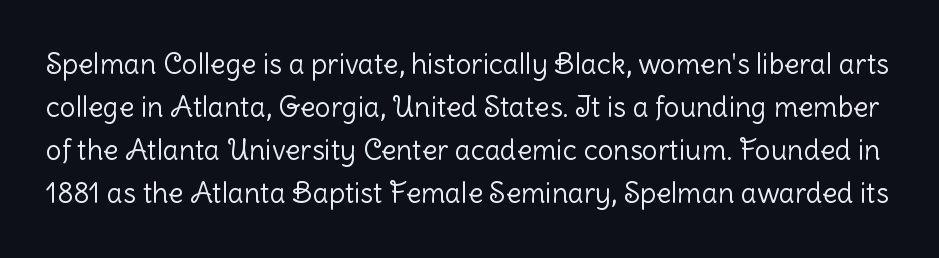
{"serif": "no", "italic": "no", "bold": "no", "weight": "light", "width": "normal", "stroke_contrast": "low", "x_height": "medium", "monospaced": "no", "underline": "no", "line_spacing": "normal", "line_spacing_ratio": 1.54, "letter_spacing": "normal", "letter_spacing_em": 0.0, "glyph_px": 28}
